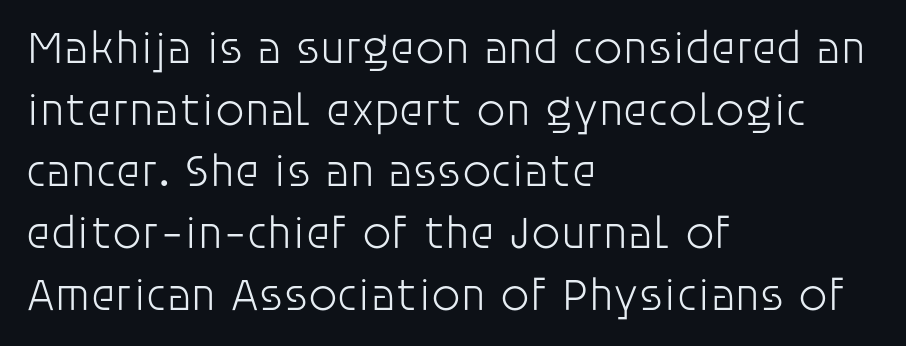
{"serif": "no", "italic": "no", "bold": "no", "weight": "light", "width": "normal", "stroke_contrast": "low", "x_height": "large", "monospaced": "no", "underline": "no", "align": "left", "line_spacing": "normal", "line_spacing_ratio": 1.34, "letter_spacing": "normal", "letter_spacing_em": 0.0, "glyph_px": 46}
